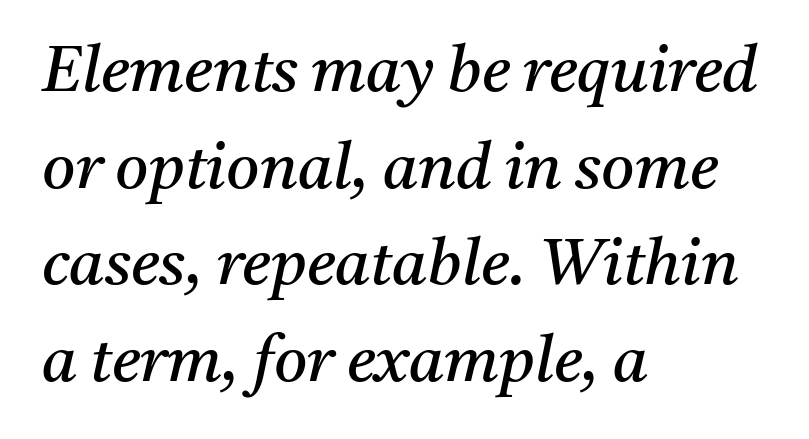
Q: Is the text bold? A: No.
Q: Is the text italic (slanted)? A: Yes, it leans right by about 11 degrees.
Q: Is the typeface a serif or a sans-serif typeface? A: Serif.
Q: Is the text underlined? A: No.
Q: How is the paragraph aligned? A: Left-aligned.
Q: Is the spacing between letters normal or unusually wide? A: Normal.
Q: Is the spacing between lines tight, normal or loose? A: Normal.
Q: Width (condensed, normal, or wide)? A: Normal.
Q: Stroke contrast? A: Medium.
Q: x-height? A: Medium.
Q: Monospaced? A: No.
